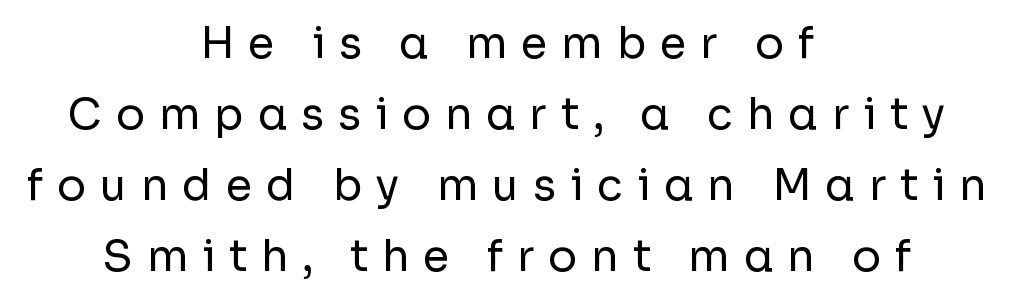
Q: Is the text bold? A: No.
Q: Is the text italic (slanted)? A: No, it is upright.
Q: Is the typeface a serif or a sans-serif typeface? A: Sans-serif.
Q: Is the text underlined? A: No.
Q: How is the paragraph aligned? A: Centered.
Q: Is the spacing between letters normal or unusually wide? A: Unusually wide.
Q: Is the spacing between lines tight, normal or loose? A: Normal.
Q: Width (condensed, normal, or wide)? A: Normal.
Q: Stroke contrast? A: Low.
Q: x-height? A: Medium.
Q: Monospaced? A: No.
